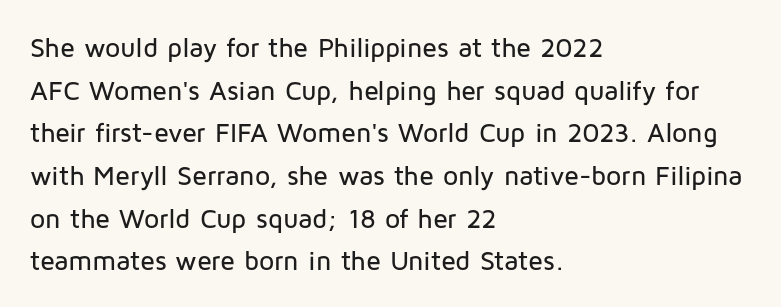
The image shows 27 px text type, upright; set left-aligned, normal line spacing (1.58x), normal letter spacing, not underlined.
